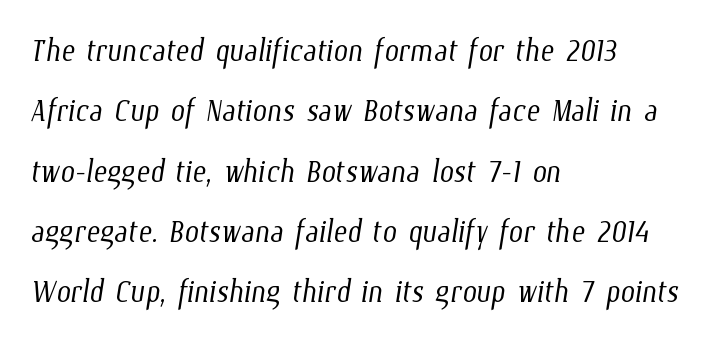
Q: Is the text bold? A: No.
Q: Is the text underlined? A: No.
Q: How is the paragraph aligned? A: Left-aligned.
Q: Is the spacing between letters normal or unusually wide? A: Normal.
Q: Is the spacing between lines tight, normal or loose? A: Normal.
Q: Width (condensed, normal, or wide)? A: Condensed.
Q: Stroke contrast? A: Low.
Q: x-height? A: Medium.
Q: Monospaced? A: No.
